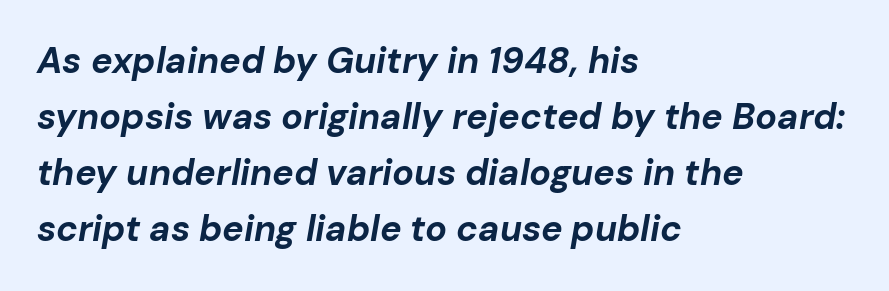
Q: Is the text bold? A: Yes.
Q: Is the text italic (slanted)? A: Yes, it leans right by about 10 degrees.
Q: Is the text underlined? A: No.
Q: How is the paragraph aligned? A: Left-aligned.
Q: Is the spacing between letters normal or unusually wide? A: Normal.
Q: Is the spacing between lines tight, normal or loose? A: Normal.
Q: Width (condensed, normal, or wide)? A: Normal.
Q: Stroke contrast? A: Low.
Q: x-height? A: Medium.
Q: Monospaced? A: No.
